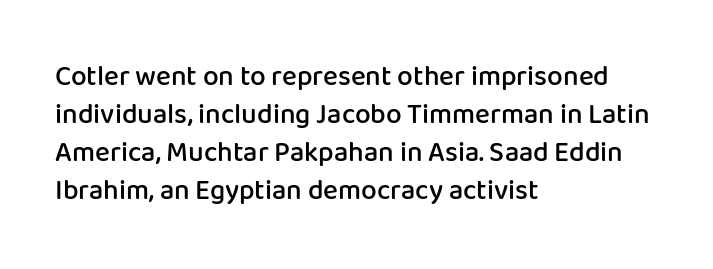
The image shows 28 px semibold sans-serif type, upright; set left-aligned, normal line spacing (1.36x), normal letter spacing, not underlined; low stroke contrast and a medium x-height.
